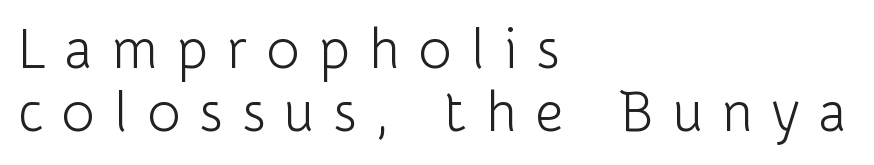
Characters follow at a spacing far wider than the type designer built in. Leading is clearly below the norm, producing a dense column. Style check: upright. One-word summary of the alignment: left.
